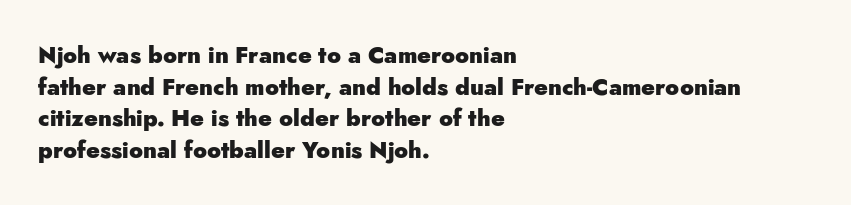
{"italic": "no", "bold": "yes", "underline": "no", "align": "left", "line_spacing": "normal", "line_spacing_ratio": 1.37, "letter_spacing": "normal", "letter_spacing_em": 0.0, "glyph_px": 23}
